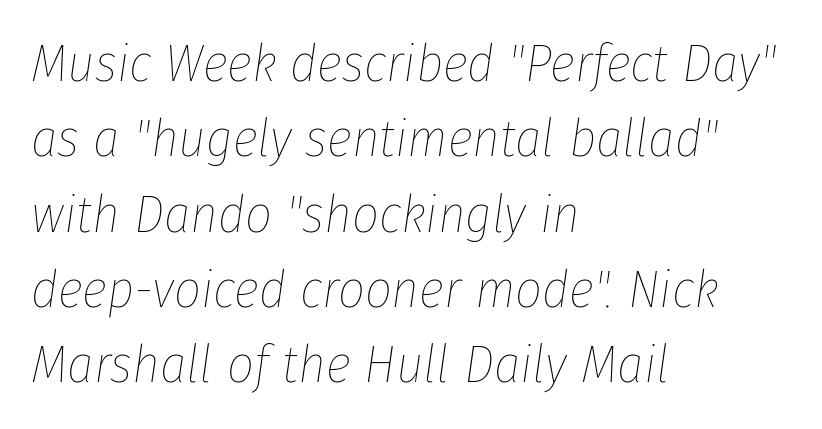
Q: Is the text bold? A: No.
Q: Is the text italic (slanted)? A: Yes, it leans right by about 8 degrees.
Q: Is the text underlined? A: No.
Q: How is the paragraph aligned? A: Left-aligned.
Q: Is the spacing between letters normal or unusually wide? A: Normal.
Q: Is the spacing between lines tight, normal or loose? A: Normal.
Q: Width (condensed, normal, or wide)? A: Condensed.
Q: Stroke contrast? A: Low.
Q: x-height? A: Medium.
Q: Monospaced? A: No.
